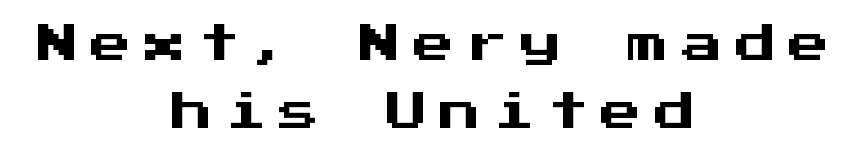
{"serif": "no", "italic": "no", "width": "normal", "stroke_contrast": "medium", "x_height": "medium", "monospaced": "yes", "underline": "no", "align": "center", "line_spacing": "normal", "line_spacing_ratio": 1.65, "letter_spacing": "wide", "letter_spacing_em": 0.31, "glyph_px": 41}
